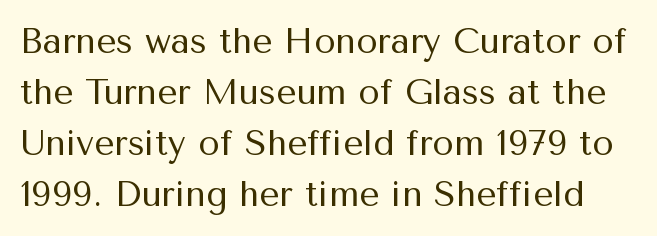
{"serif": "no", "italic": "no", "bold": "no", "weight": "regular", "width": "normal", "stroke_contrast": "medium", "x_height": "medium", "monospaced": "no", "underline": "no", "line_spacing": "normal", "line_spacing_ratio": 1.46, "letter_spacing": "normal", "letter_spacing_em": 0.0, "glyph_px": 35}
